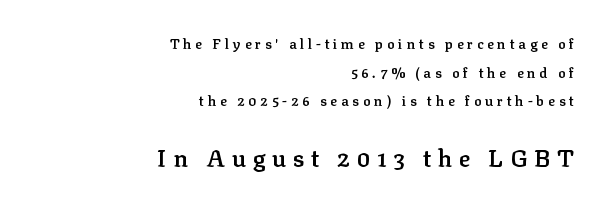
The image shows 24 px text type, upright; set right-aligned, loose line spacing (2.04x), unusually wide letter spacing (+0.27 em), not underlined; the second (bottom) block is 1.71x larger.
